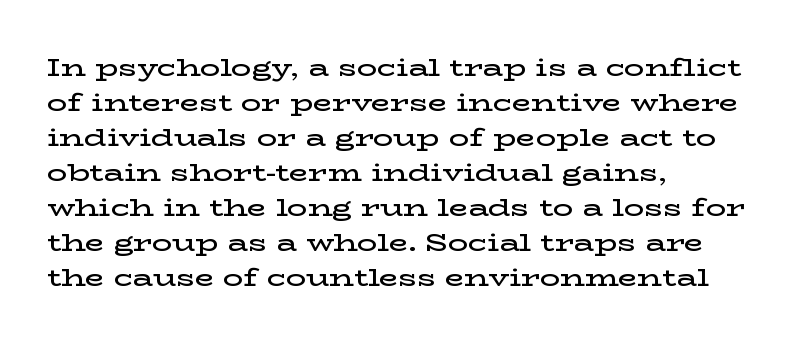
Q: Is the text bold? A: Semi-bold.
Q: Is the text italic (slanted)? A: No, it is upright.
Q: Is the text underlined? A: No.
Q: How is the paragraph aligned? A: Left-aligned.
Q: Is the spacing between letters normal or unusually wide? A: Normal.
Q: Is the spacing between lines tight, normal or loose? A: Normal.
